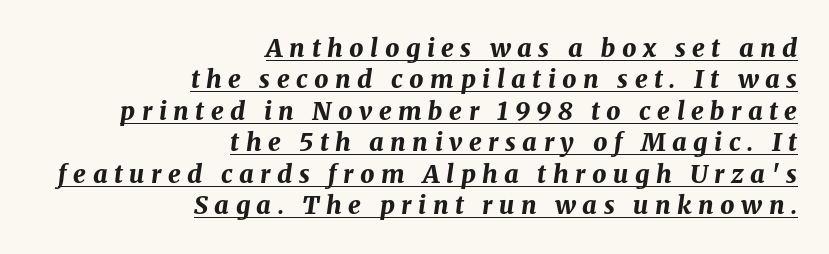
A student would call this right alignment; a typographer would say flush right, rag left. In terms of posture, this sample is oblique. Compared with undecorated copy, this sample adds a rule below the words. The letters are bold, with thick, heavy strokes. Caption: expanded tracking, letters set apart. A normal amount of white space separates one row of letters from the next.
